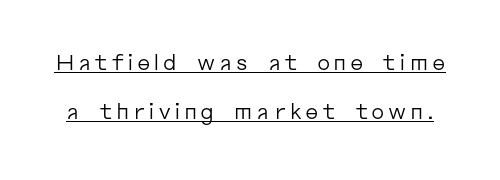
The image shows 21 px text type, upright; set loose line spacing (2.34x), underlined.
